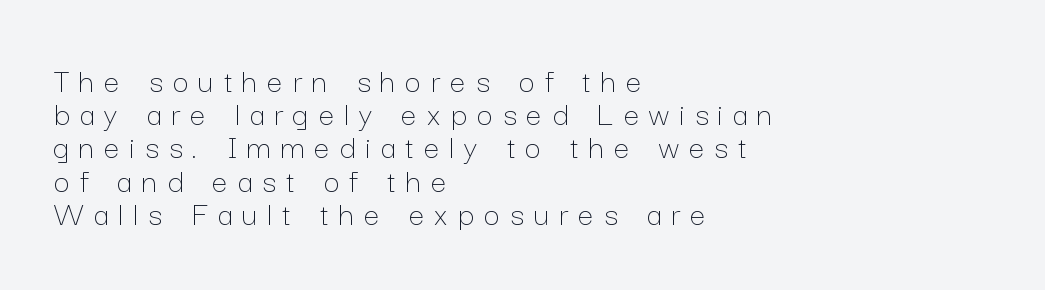
Letter spacing: wide. Stem width sits at or under what a default text font uses. Italic? Not at all — the glyphs are vertical. Clear beneath every line of the passage. Compared with typical paragraphs, the rows here are closer together. Character widths vary here, with narrow letters taking less room than wide ones.
